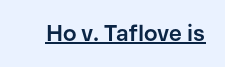
The image shows 22 px bold type, upright; set normal letter spacing, underlined.
